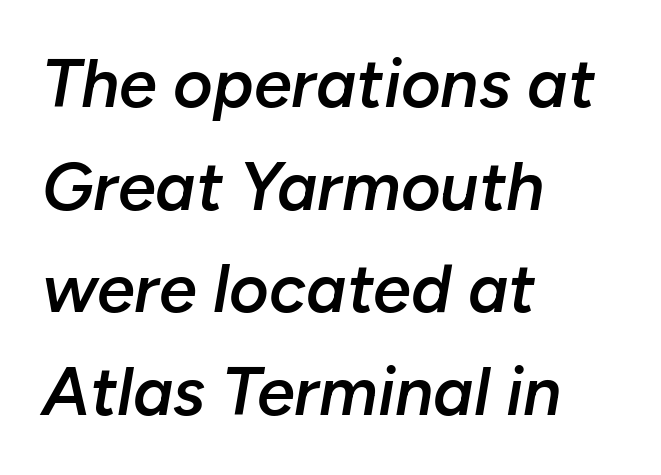
Q: Is the text bold? A: Semi-bold.
Q: Is the text italic (slanted)? A: Yes, it leans right by about 10 degrees.
Q: Is the text underlined? A: No.
Q: How is the paragraph aligned? A: Left-aligned.
Q: Is the spacing between letters normal or unusually wide? A: Normal.
Q: Is the spacing between lines tight, normal or loose? A: Normal.
Q: Width (condensed, normal, or wide)? A: Normal.
Q: Stroke contrast? A: Low.
Q: x-height? A: Medium.
Q: Monospaced? A: No.
